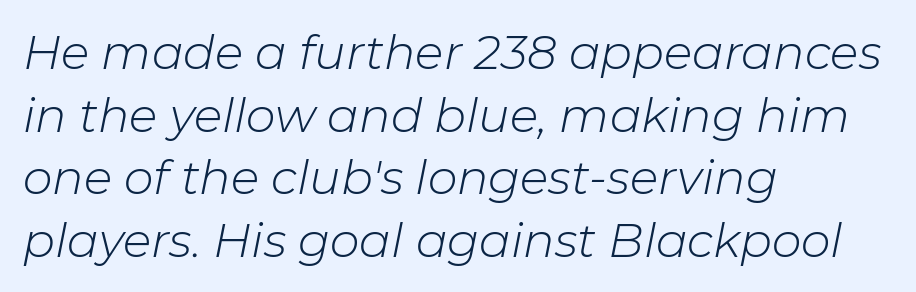
The image shows 47 px light type, italic (leaning right); set left-aligned, normal line spacing (1.33x), normal letter spacing, not underlined; low stroke contrast and a medium x-height.
